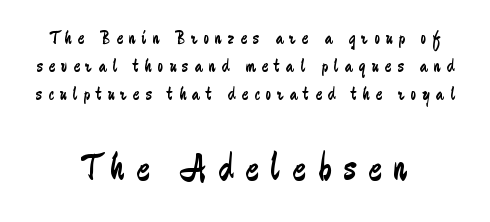
Does extra space separate the letters? Yes, quite a lot of it. Counters stay open thanks to moderate or lighter strokes. Top chunk: small. Bottom chunk: large. Letterform terminals end flat and unadorned throughout the passage. Words float on clear page, feet unadorned.
